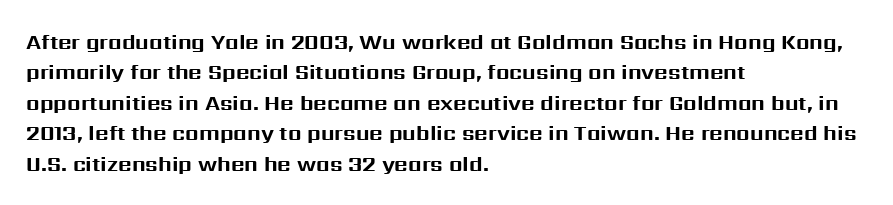
Q: Is the text bold? A: Yes.
Q: Is the text italic (slanted)? A: No, it is upright.
Q: Is the text underlined? A: No.
Q: How is the paragraph aligned? A: Left-aligned.
Q: Is the spacing between letters normal or unusually wide? A: Normal.
Q: Is the spacing between lines tight, normal or loose? A: Normal.
